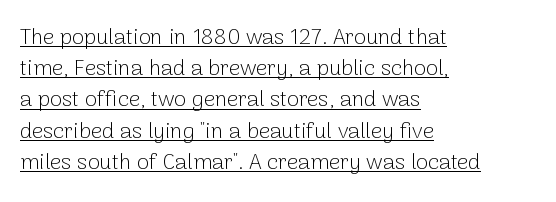
{"italic": "no", "bold": "no", "underline": "yes", "align": "left", "line_spacing": "normal", "line_spacing_ratio": 1.42, "letter_spacing": "normal", "letter_spacing_em": 0.0, "glyph_px": 22}
